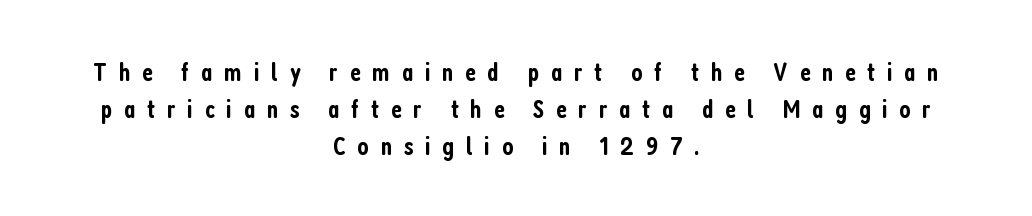
The letters stand straight up with perfectly vertical stems. Words appear elongated and porous because spacing is wide. Check under the words: just untouched page. The compositor balanced each line on the midline. Leading: standard.
